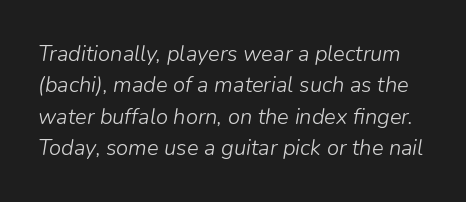
Q: Is the text bold? A: No.
Q: Is the text italic (slanted)? A: Yes, it leans right by about 9 degrees.
Q: Is the text underlined? A: No.
Q: Is the spacing between letters normal or unusually wide? A: Normal.
Q: Is the spacing between lines tight, normal or loose? A: Normal.
